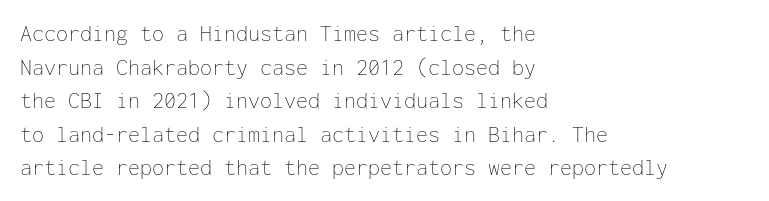
Does the copy run flush right? No — it runs flush left. Does extra space separate the letters? No, they use regular spacing. The letters look calm and open, with moderate or lighter stems. Beneath every word, the page is bare. Normally led — the rows are evenly, conventionally spaced.
